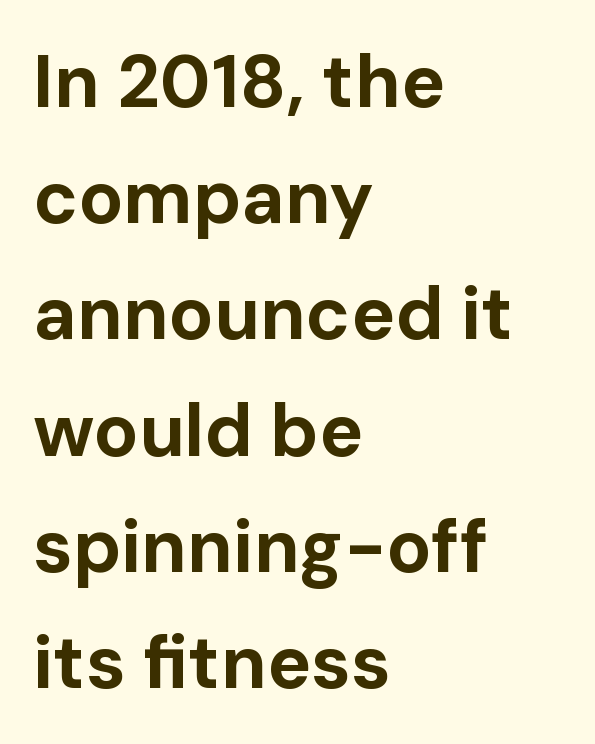
The face used here is proportionally spaced, like ordinary book or web type. The strokes are fattened all the way to bold. Typeset ragged right — the left edge is the straight one. Successive baselines arrive at the customary interval.
